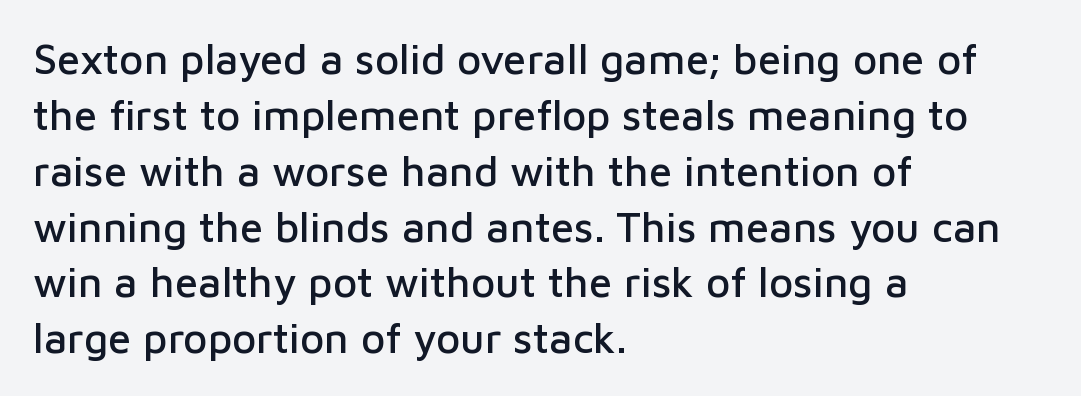
Q: Is the text italic (slanted)? A: No, it is upright.
Q: Is the typeface a serif or a sans-serif typeface? A: Sans-serif.
Q: Is the text underlined? A: No.
Q: How is the paragraph aligned? A: Left-aligned.
Q: Is the spacing between letters normal or unusually wide? A: Normal.
Q: Is the spacing between lines tight, normal or loose? A: Normal.
Q: Width (condensed, normal, or wide)? A: Normal.
Q: Stroke contrast? A: Low.
Q: x-height? A: Medium.
Q: Monospaced? A: No.
